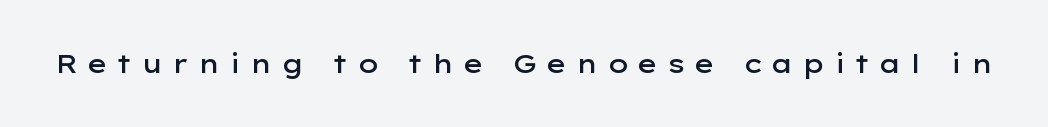
Q: Is the text bold? A: Semi-bold.
Q: Is the text italic (slanted)? A: No, it is upright.
Q: Is the text underlined? A: No.
Q: Is the spacing between letters normal or unusually wide? A: Unusually wide.
